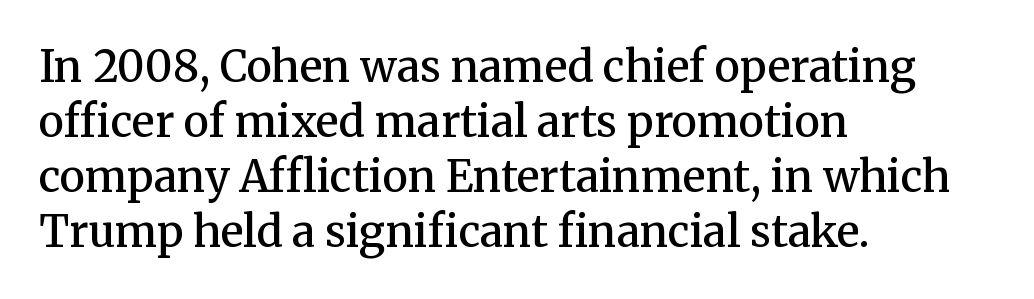
These lines stack with their left ends in a neat column. Semibold letterforms, between regular and bold. The text was rendered using a seriffed face with decorative stroke endings. Anything drawn beneath the words? Only blank space. Varying glyph widths throughout — classic text-font behaviour. This block has exactly the height ordinary leading produces.
